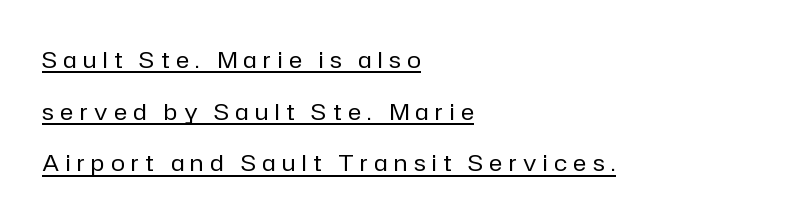
The image shows 23 px text type, upright; set left-aligned, loose line spacing (2.25x), unusually wide letter spacing (+0.28 em), underlined.
